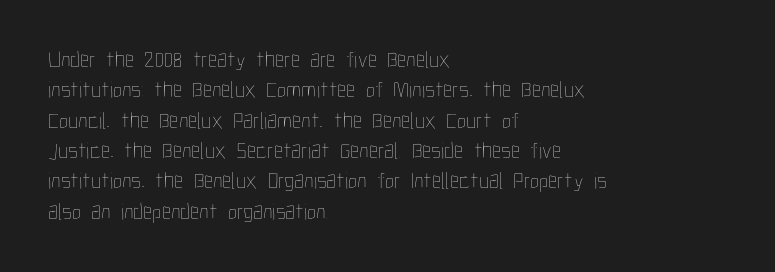
Q: Is the text bold? A: No.
Q: Is the text italic (slanted)? A: No, it is upright.
Q: Is the text underlined? A: No.
Q: How is the paragraph aligned? A: Left-aligned.
Q: Is the spacing between letters normal or unusually wide? A: Normal.
Q: Is the spacing between lines tight, normal or loose? A: Normal.
